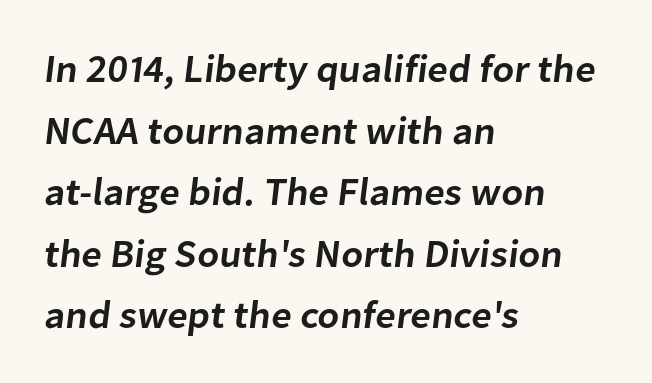
The type family on display is of the sans-serif kind. Letter spacing: default. Typographic density is moderately raised because the face is semibold. The rows are spaced the way most documents space them. Short and long lines alike share a common starting point at left. Decoration check: the copy has no underline.
